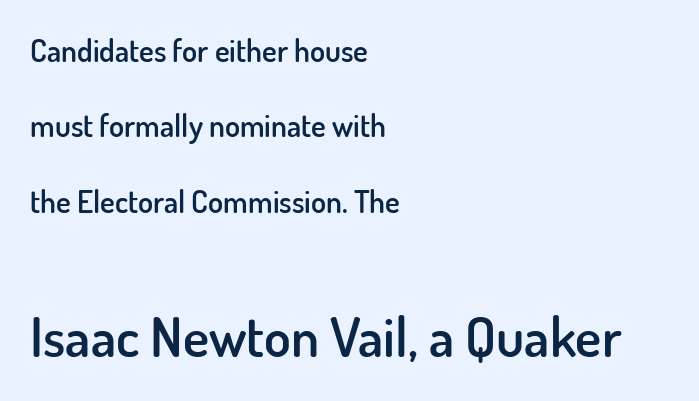
The rendering uses a large line-height, opening up the rows. The letterforms sit shoulder to shoulder at normal distance. These lines are rendered in a variable-pitch font. Ordinary non-slanted type is in use. Short and long lines alike share a common starting point at left. Descenders hang freely into open space.
